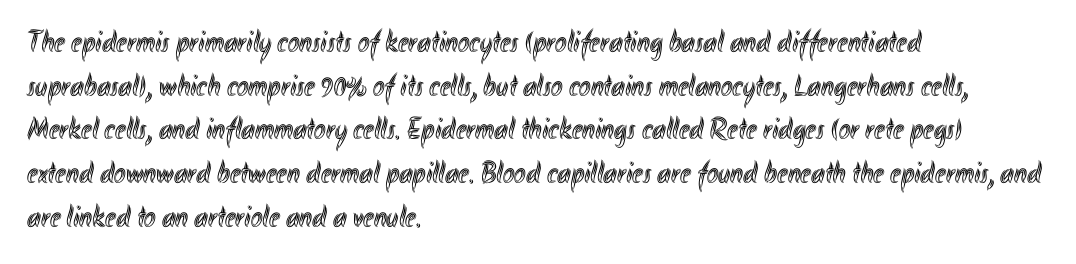
Leftover space on each line is placed entirely after the last word. The letterforms sit shoulder to shoulder at normal distance. Interline gaps are of average width in this sample. Proportional: the letters do not fall into vertical columns. Decoration check: the copy has no underline.
